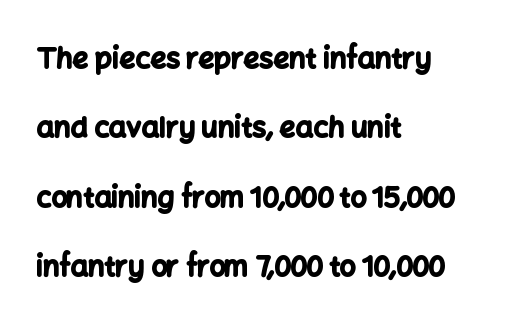
{"serif": "no", "italic": "no", "bold": "yes", "weight": "bold", "width": "normal", "stroke_contrast": "low", "x_height": "medium", "monospaced": "no", "underline": "no", "align": "left", "line_spacing": "loose", "line_spacing_ratio": 2.48, "letter_spacing": "normal", "letter_spacing_em": 0.0, "glyph_px": 28}
